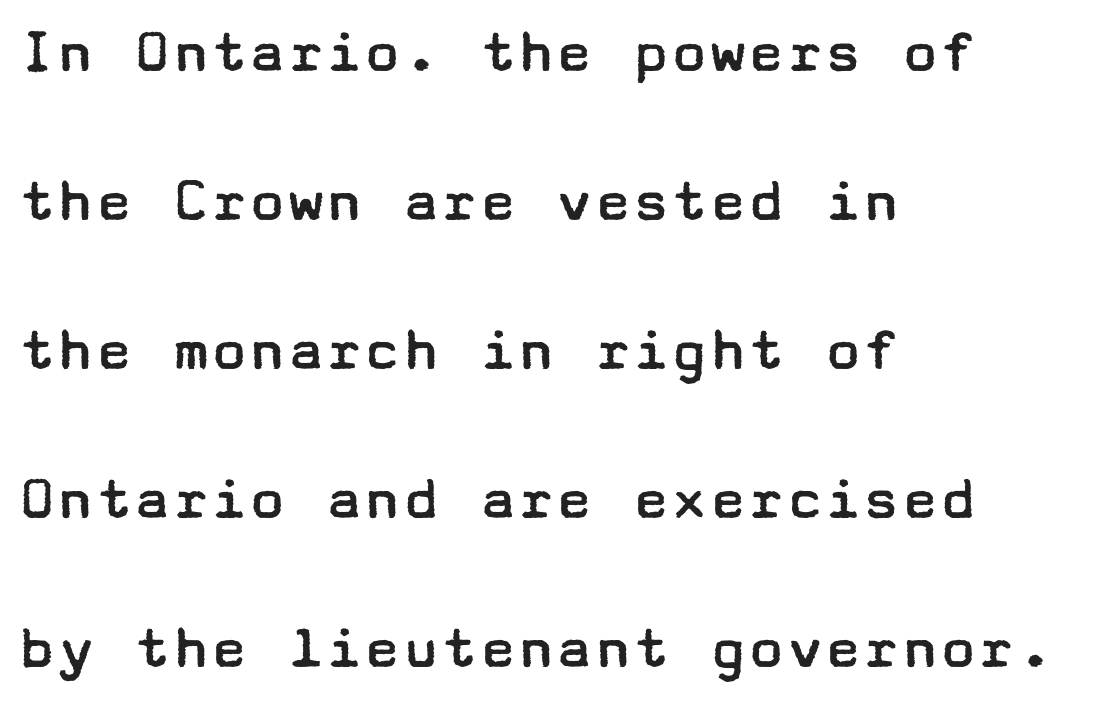
The rendering uses a large line-height, opening up the rows. The weight tops out at a normal text grade. A typesetter would call this zero additional tracking. Serif or sans? Sans — the stroke terminals are bare. Check the space under the baseline: it is left empty. Characters remain perfectly vertical along every line.
